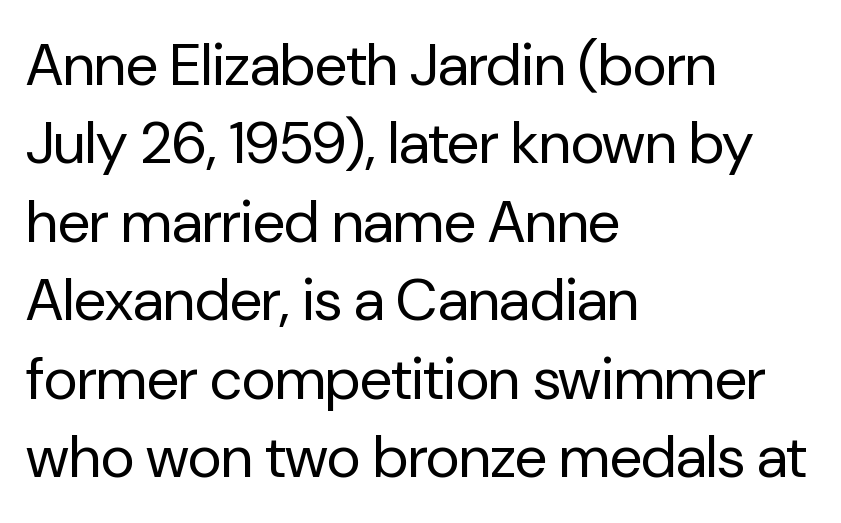
Q: Is the text bold? A: No.
Q: Is the text italic (slanted)? A: No, it is upright.
Q: Is the typeface a serif or a sans-serif typeface? A: Sans-serif.
Q: Is the text underlined? A: No.
Q: How is the paragraph aligned? A: Left-aligned.
Q: Is the spacing between letters normal or unusually wide? A: Normal.
Q: Is the spacing between lines tight, normal or loose? A: Normal.
Q: Width (condensed, normal, or wide)? A: Normal.
Q: Stroke contrast? A: Low.
Q: x-height? A: Medium.
Q: Monospaced? A: No.
